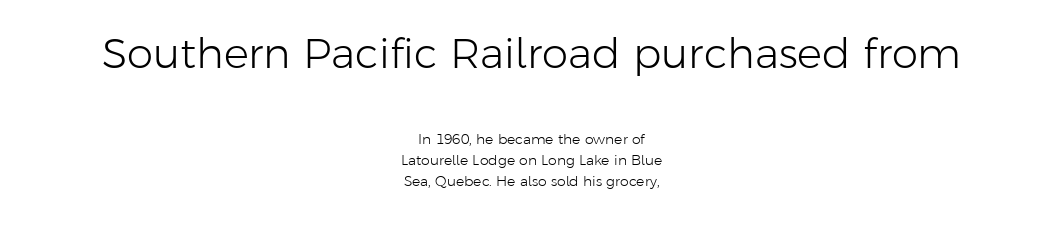
This sample uses a sans-serif face. The lettering stays uniformly vertical, giving the passage a roman look. Horizontal bands of white between lines are of average thickness. These lines are rendered in a variable-pitch font.
